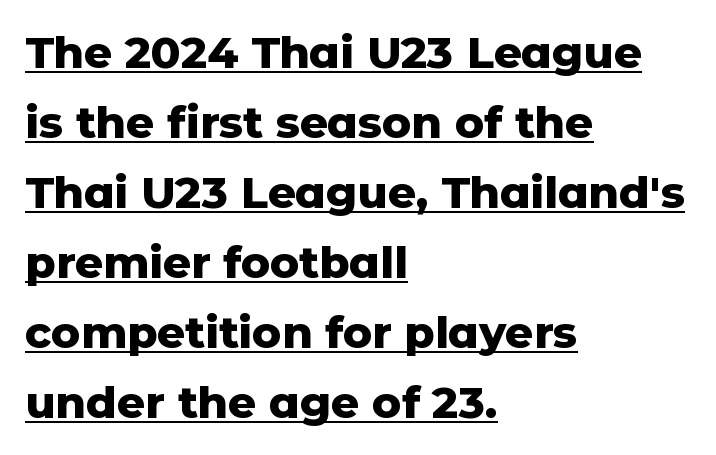
The image shows 44 px heavy sans-serif type, upright; set left-aligned, normal line spacing (1.59x), normal letter spacing, underlined; low stroke contrast and a medium x-height.
